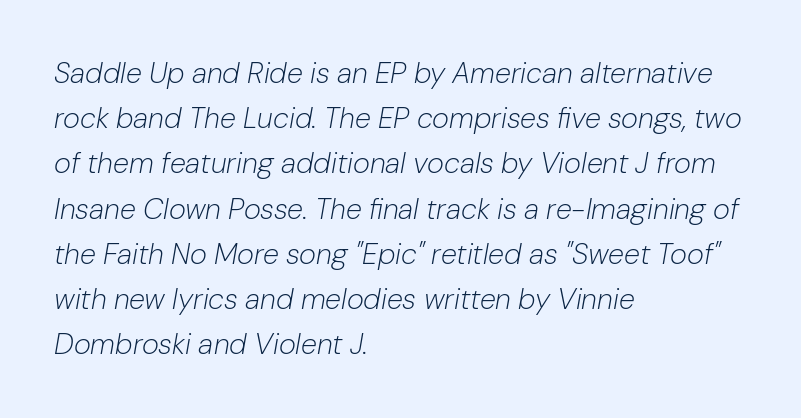
The image shows 29 px light type, italic (leaning right); set left-aligned, normal line spacing (1.56x), normal letter spacing, not underlined; low stroke contrast and a medium x-height.
